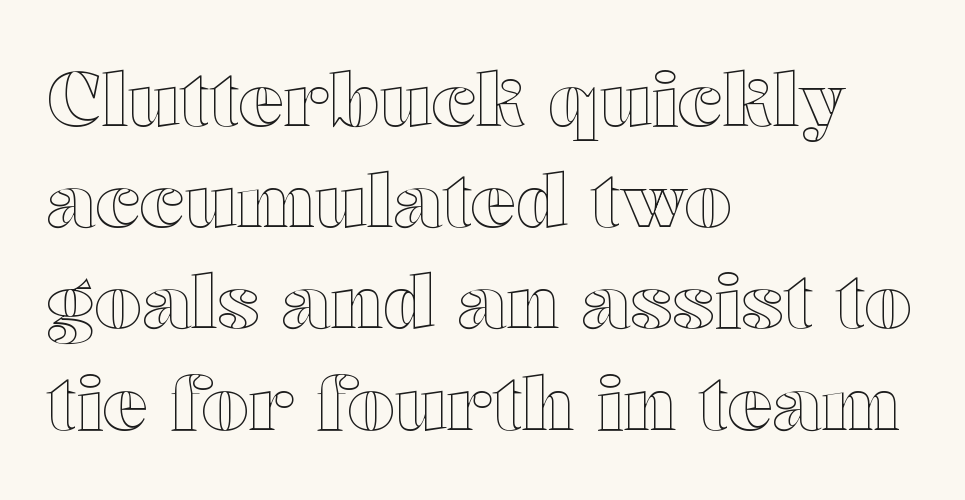
Nope, not italic — everything's standing straight. The strip under each line holds only bare page. These lines stack with their left ends in a neat column. Here the glyphs are tracked normally, forming tight word shapes. Do the characters align in a grid? No, the font is proportional. Interline gaps are of average width in this sample.
